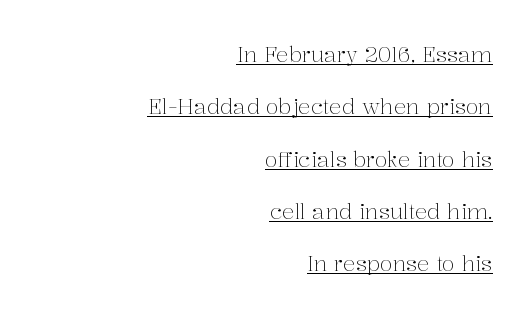
A roman cut, with each character standing at attention. Tracking value appears to be zero — textbook default spacing. In designer terms, the underline attribute is active on this setting. These glyphs show unthickened strokes, regular width or finer. Horizontally, the lines are justified to the trailing edge only.
